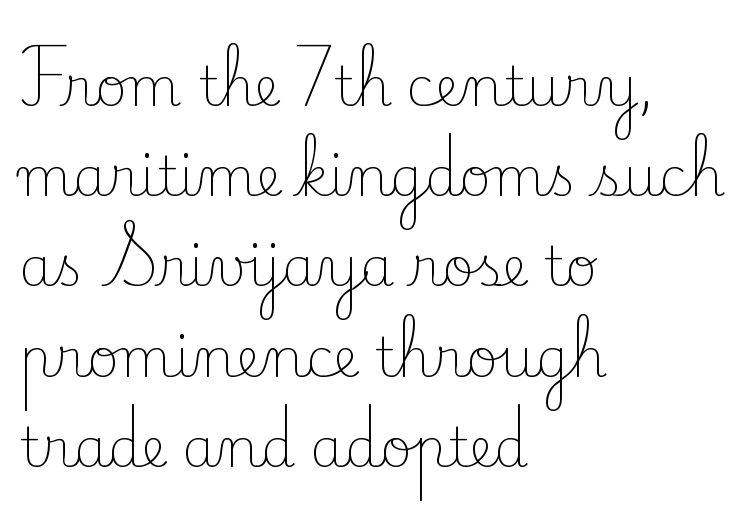
The image shows 54 px light serif type, upright; set left-aligned, normal line spacing (1.67x), normal letter spacing, not underlined; low stroke contrast and a small x-height.
